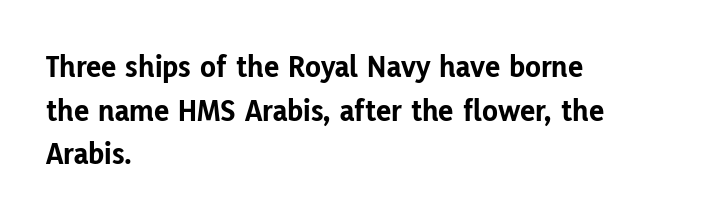
{"serif": "no", "italic": "no", "bold": "yes", "weight": "bold", "width": "normal", "stroke_contrast": "low", "x_height": "medium", "monospaced": "no", "underline": "no", "align": "left", "line_spacing": "normal", "line_spacing_ratio": 1.36, "letter_spacing": "normal", "letter_spacing_em": 0.0, "glyph_px": 32}
